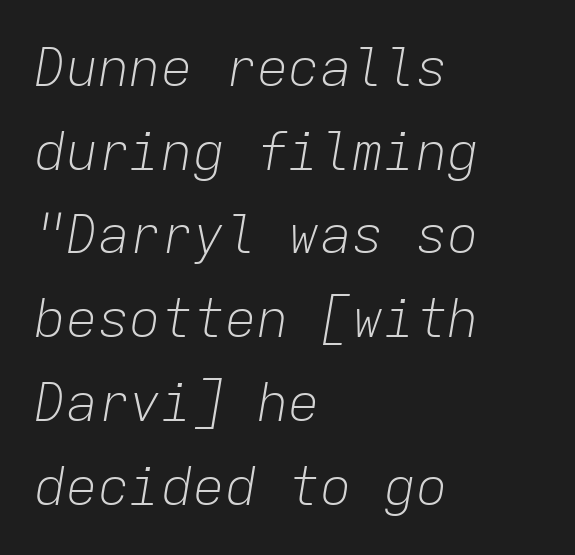
Q: Is the text bold? A: No.
Q: Is the text italic (slanted)? A: Yes, it leans right by about 9 degrees.
Q: Is the text underlined? A: No.
Q: How is the paragraph aligned? A: Left-aligned.
Q: Is the spacing between letters normal or unusually wide? A: Normal.
Q: Is the spacing between lines tight, normal or loose? A: Normal.
Q: Width (condensed, normal, or wide)? A: Normal.
Q: Stroke contrast? A: Low.
Q: x-height? A: Medium.
Q: Monospaced? A: Yes.
